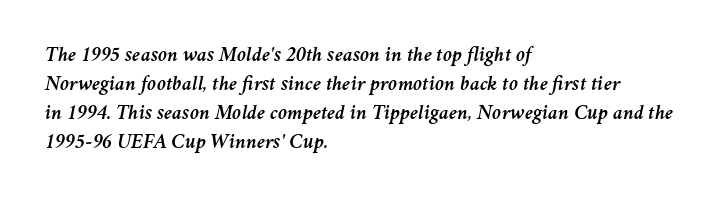
Q: Is the text italic (slanted)? A: Yes, it leans right by about 11 degrees.
Q: Is the text underlined? A: No.
Q: How is the paragraph aligned? A: Left-aligned.
Q: Is the spacing between letters normal or unusually wide? A: Normal.
Q: Is the spacing between lines tight, normal or loose? A: Normal.
